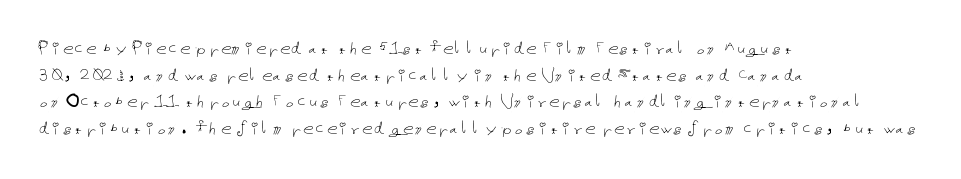
The image shows 21 px text type, upright; set left-aligned, normal line spacing (1.27x), normal letter spacing, not underlined.
